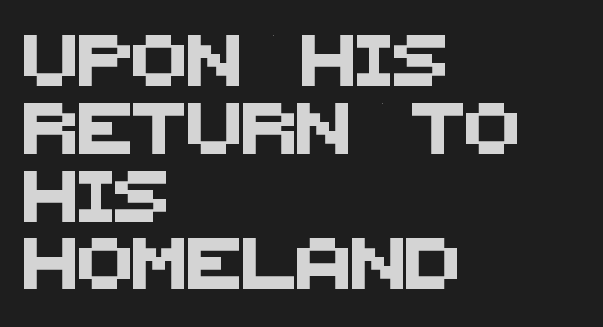
The image shows 51 px sans-serif type; set left-aligned, normal line spacing (1.33x), normal letter spacing, not underlined; medium stroke contrast and a large x-height.
